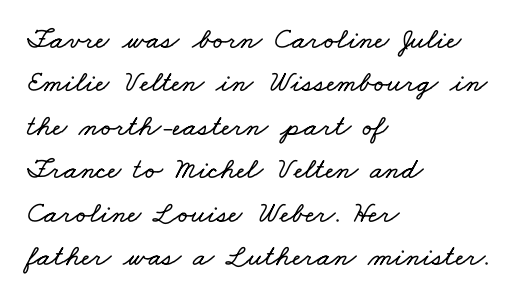
Q: Is the text underlined? A: No.
Q: How is the paragraph aligned? A: Left-aligned.
Q: Is the spacing between letters normal or unusually wide? A: Normal.
Q: Is the spacing between lines tight, normal or loose? A: Normal.
Q: Width (condensed, normal, or wide)? A: Wide.
Q: Stroke contrast? A: Low.
Q: x-height? A: Small.
Q: Monospaced? A: No.
